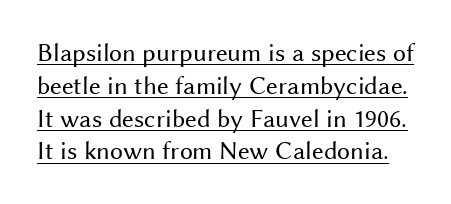
{"italic": "no", "bold": "no", "underline": "yes", "line_spacing": "normal", "line_spacing_ratio": 1.26, "letter_spacing": "normal", "letter_spacing_em": 0.0, "glyph_px": 26}
